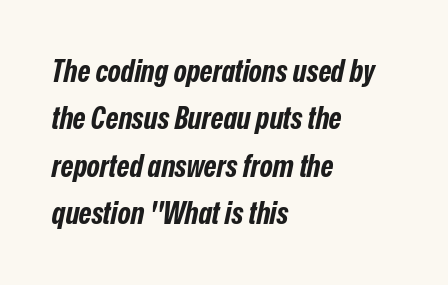
{"italic": "yes", "lean": "right", "slant_degrees": 12, "bold": "yes", "weight": "bold", "width": "condensed", "stroke_contrast": "low", "x_height": "medium", "monospaced": "no", "underline": "no", "align": "left", "line_spacing": "normal", "line_spacing_ratio": 1.53, "letter_spacing": "normal", "letter_spacing_em": 0.0, "glyph_px": 31}
